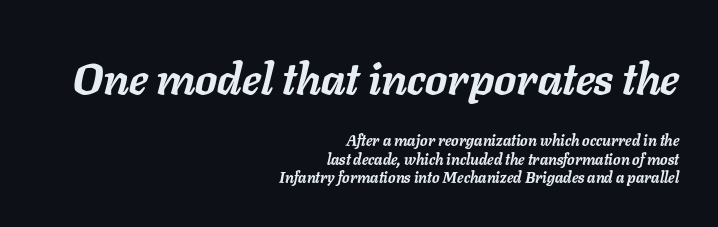
Q: Is the text bold? A: Yes.
Q: Is the text italic (slanted)? A: Yes, it leans right by about 11 degrees.
Q: Is the text underlined? A: No.
Q: How is the paragraph aligned? A: Right-aligned.
Q: Is the spacing between letters normal or unusually wide? A: Normal.
Q: Which block of text is set in a larger size, the first (top) or the second (bottom)? A: The first (top) one.
Q: Width (condensed, normal, or wide)? A: Normal.
Q: Stroke contrast? A: Low.
Q: x-height? A: Medium.
Q: Monospaced? A: No.
